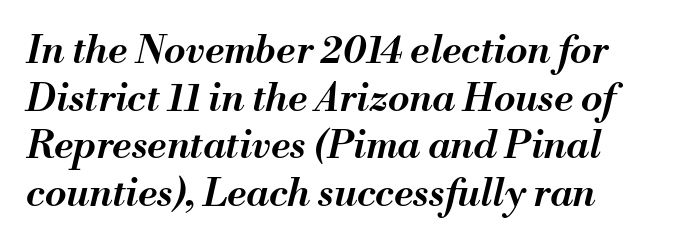
{"italic": "yes", "lean": "right", "slant_degrees": 13, "bold": "semi", "weight": "semibold", "width": "normal", "stroke_contrast": "medium", "x_height": "small", "monospaced": "no", "underline": "no", "line_spacing_ratio": 1.22, "letter_spacing": "normal", "letter_spacing_em": 0.0, "glyph_px": 39}
